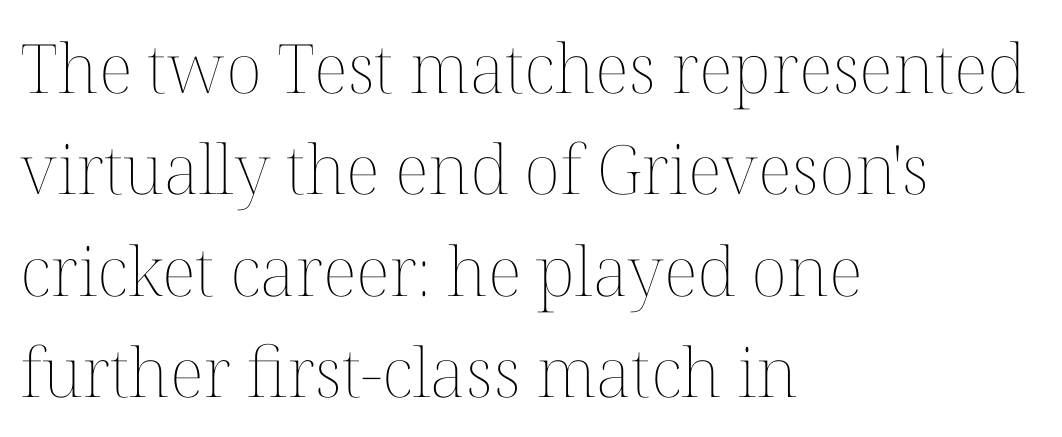
{"italic": "no", "bold": "no", "weight": "thin", "width": "normal", "stroke_contrast": "medium", "x_height": "medium", "monospaced": "no", "underline": "no", "align": "left", "line_spacing": "normal", "line_spacing_ratio": 1.49, "letter_spacing": "normal", "letter_spacing_em": 0.0, "glyph_px": 68}
